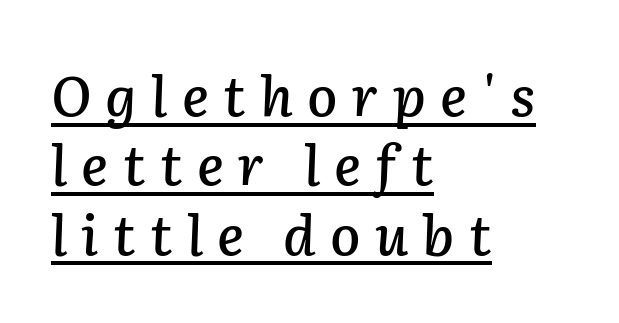
Q: Is the text italic (slanted)? A: Yes, it leans right by about 2 degrees.
Q: Is the text underlined? A: Yes.
Q: How is the paragraph aligned? A: Left-aligned.
Q: Is the spacing between letters normal or unusually wide? A: Unusually wide.
Q: Is the spacing between lines tight, normal or loose? A: Normal.
Q: Width (condensed, normal, or wide)? A: Normal.
Q: Stroke contrast? A: Low.
Q: x-height? A: Medium.
Q: Monospaced? A: No.
